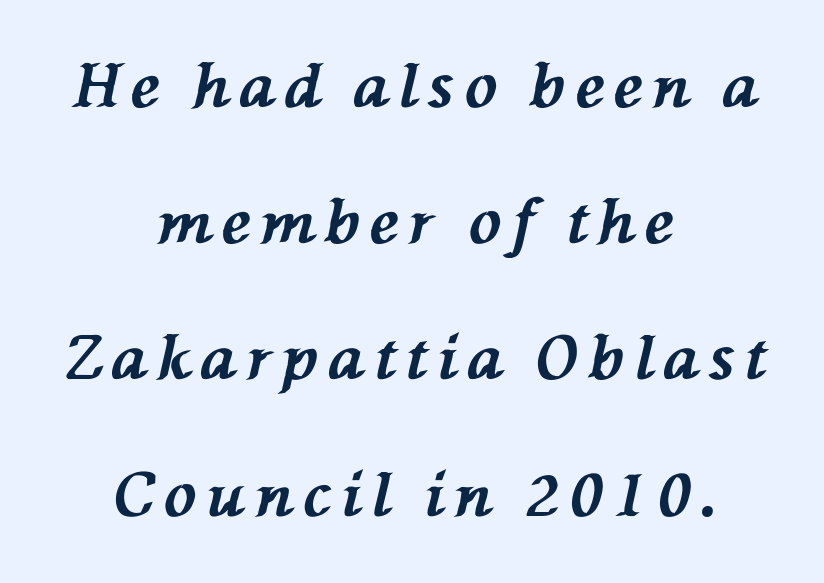
The image shows 60 px bold type, italic (leaning left); set centered, loose line spacing (2.27x), not underlined; medium stroke contrast and a medium x-height.
